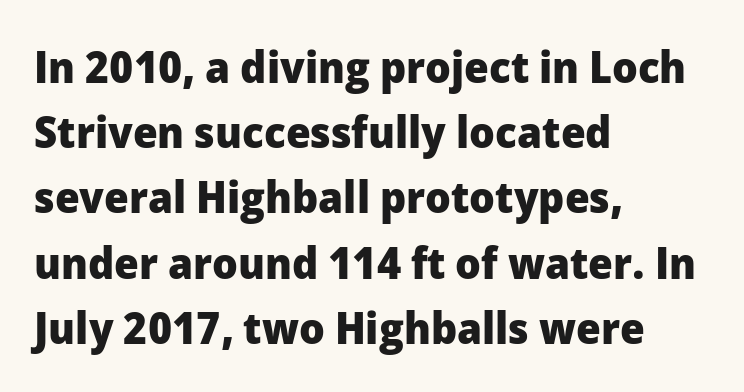
Typographically, this falls in the sans-serif category. You could not count columns in this text — the font is proportionally spaced. Whoever set this chose a conventional vertical rhythm. Visually the block forms a straight wall on the left and a jagged coastline on the right. The face used here is rendered with its standard letterfit.
